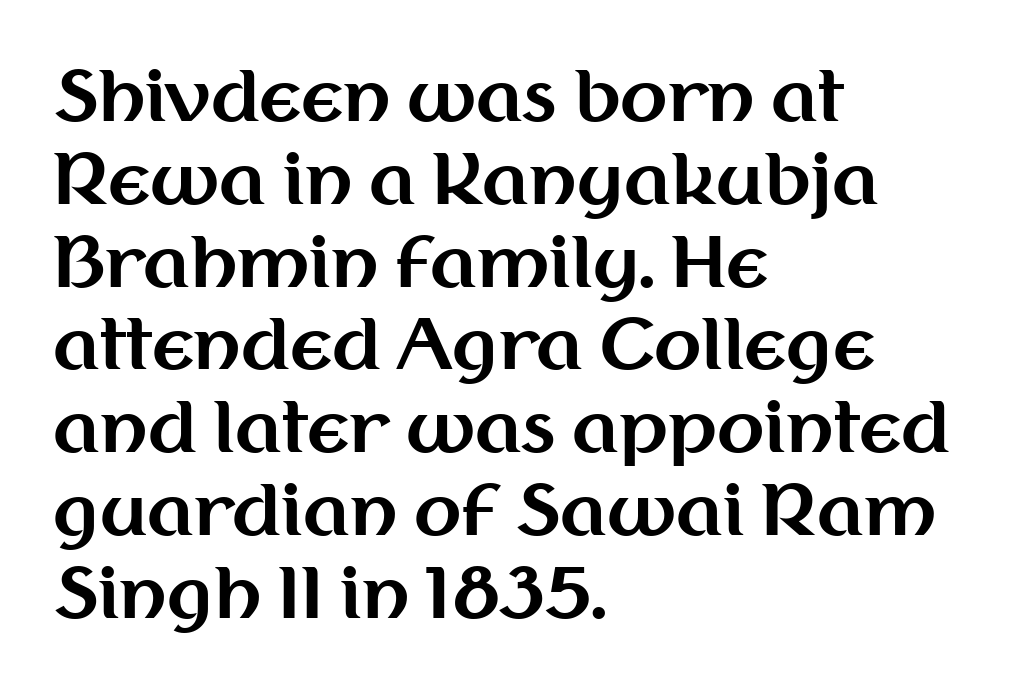
Q: Is the text bold? A: Yes.
Q: Is the text italic (slanted)? A: No, it is upright.
Q: Is the typeface a serif or a sans-serif typeface? A: Sans-serif.
Q: Is the text underlined? A: No.
Q: How is the paragraph aligned? A: Left-aligned.
Q: Is the spacing between letters normal or unusually wide? A: Normal.
Q: Width (condensed, normal, or wide)? A: Normal.
Q: Stroke contrast? A: Medium.
Q: x-height? A: Medium.
Q: Monospaced? A: No.
